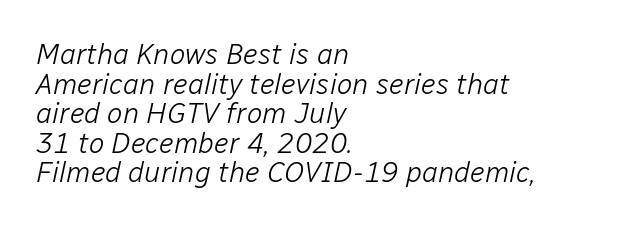
{"italic": "yes", "lean": "right", "slant_degrees": 12, "bold": "no", "weight": "light", "width": "normal", "stroke_contrast": "low", "x_height": "medium", "monospaced": "no", "underline": "no", "align": "left", "line_spacing": "tight", "line_spacing_ratio": 1.02, "letter_spacing": "normal", "letter_spacing_em": 0.0, "glyph_px": 29}
